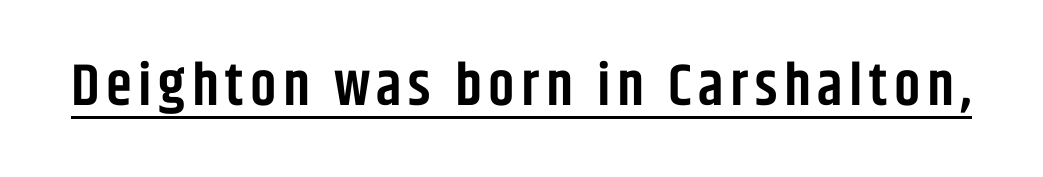
To sum up the face: it is a sans, with no serifs. These characters rest on top of a visible drawn line. Do the characters align in a grid? No, the font is proportional. The rendering uses a semibold face; strokes are thickened but not to full bold.
